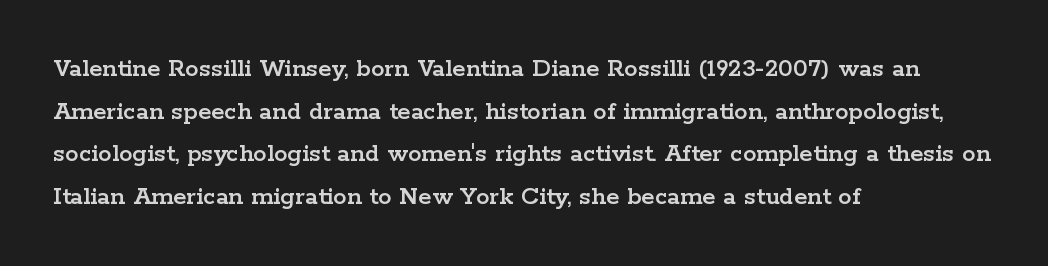
{"italic": "no", "underline": "no", "align": "left", "line_spacing": "normal", "line_spacing_ratio": 1.58, "letter_spacing": "normal", "letter_spacing_em": 0.0, "glyph_px": 27}
